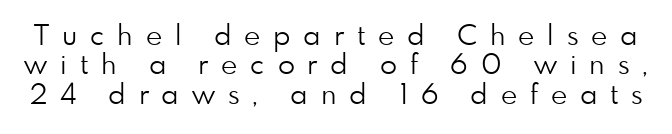
The image shows 28 px light sans-serif type, upright; set tight line spacing (1.05x), unusually wide letter spacing (+0.46 em), not underlined; low stroke contrast and a small x-height.
